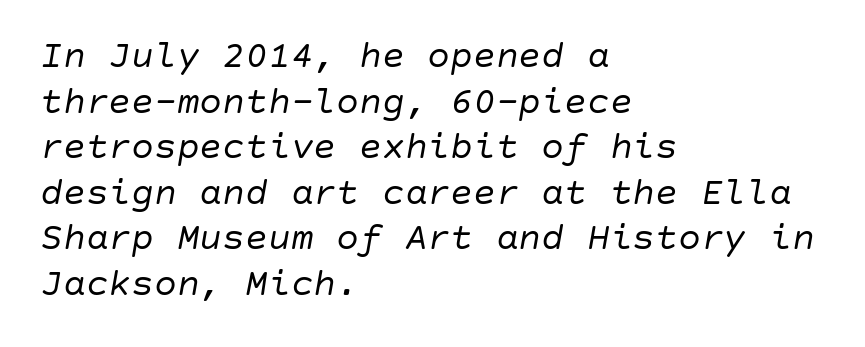
The glyphs are unaccompanied by any horizontal stroke below them. No letter is thick-stroked: the sample isn't bold. Tall strokes in this sample are angled rather than plumb. Is the letter spacing exaggerated? No — it looks like the ordinary default. Reading down the block, your eye returns to a fixed left position each line.
